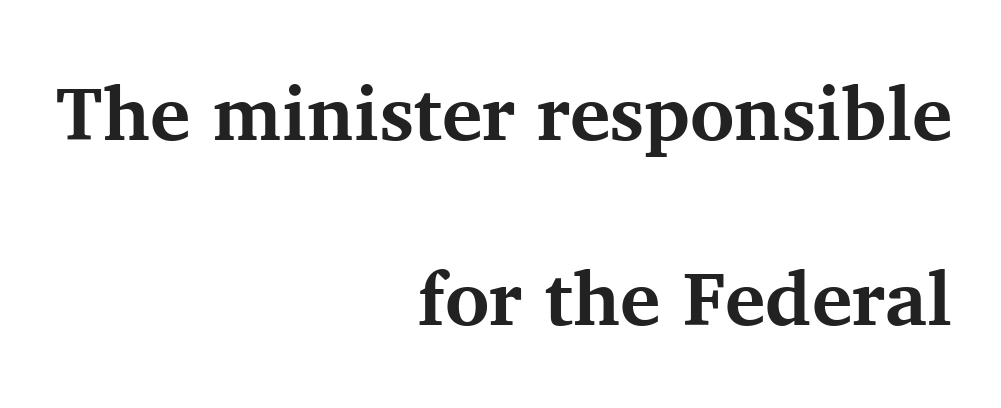
The image shows 76 px bold serif type, upright; set right-aligned, loose line spacing (2.43x), normal letter spacing, not underlined; medium stroke contrast and a medium x-height.
